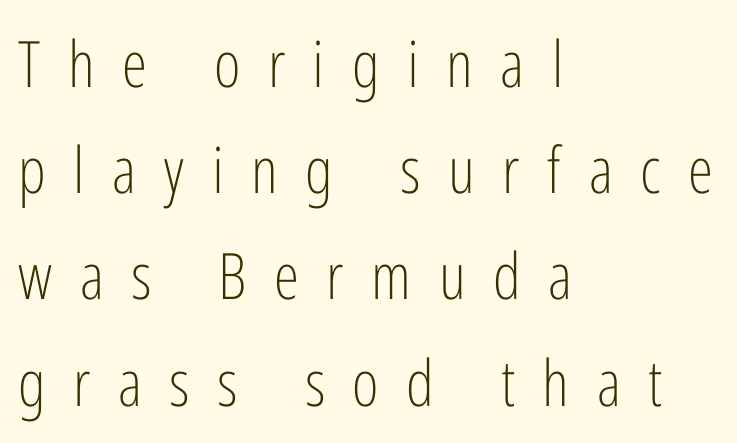
The image shows 64 px light, condensed sans-serif type, upright; set left-aligned, normal line spacing (1.66x), unusually wide letter spacing (+0.43 em), not underlined; low stroke contrast and a medium x-height.
